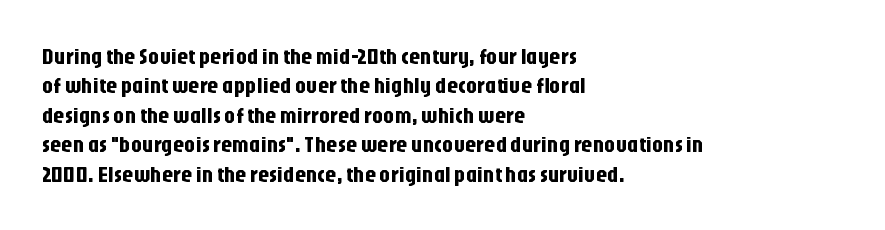
{"italic": "no", "underline": "no", "align": "left", "line_spacing": "normal", "line_spacing_ratio": 1.34, "letter_spacing": "normal", "letter_spacing_em": 0.0, "glyph_px": 22}
